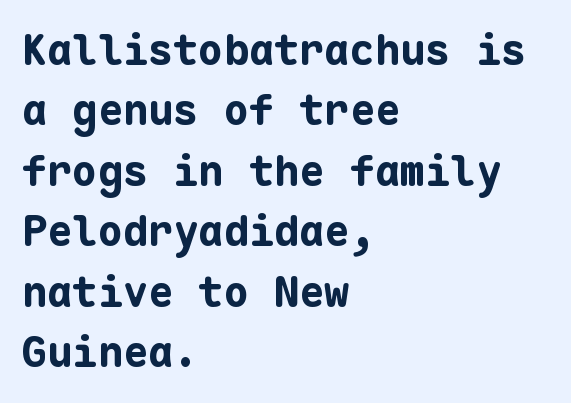
The image shows 42 px bold sans-serif type, upright, monospaced; set left-aligned, normal line spacing (1.44x), normal letter spacing, not underlined; low stroke contrast and a medium x-height.
